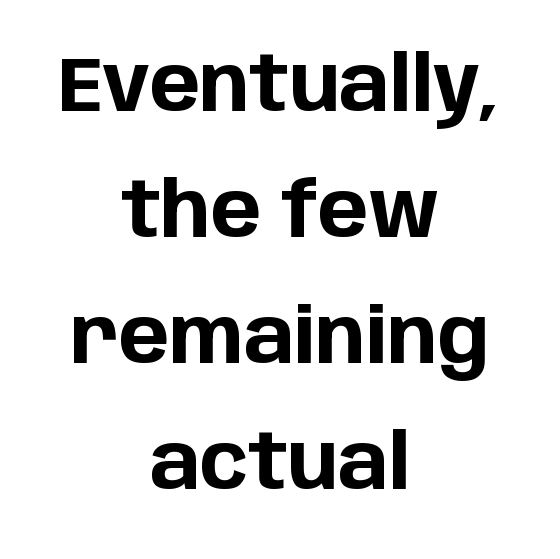
The image shows 76 px bold sans-serif type, upright; set centered, normal line spacing (1.66x), normal letter spacing, not underlined; low stroke contrast and a large x-height.
